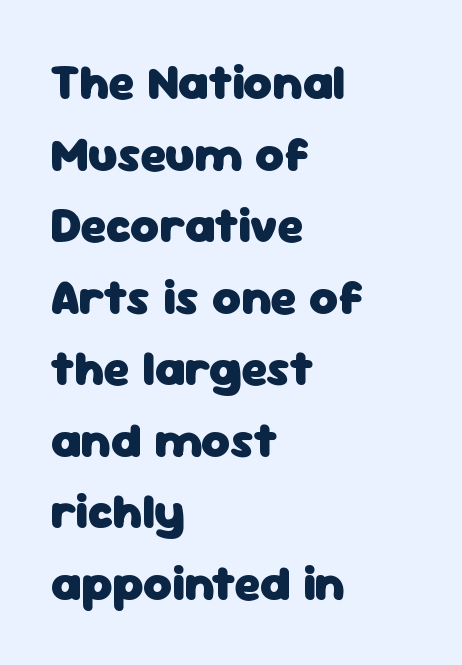
The image shows 49 px heavy sans-serif type, upright; set left-aligned, normal line spacing (1.46x), normal letter spacing, not underlined; low stroke contrast and a medium x-height.
